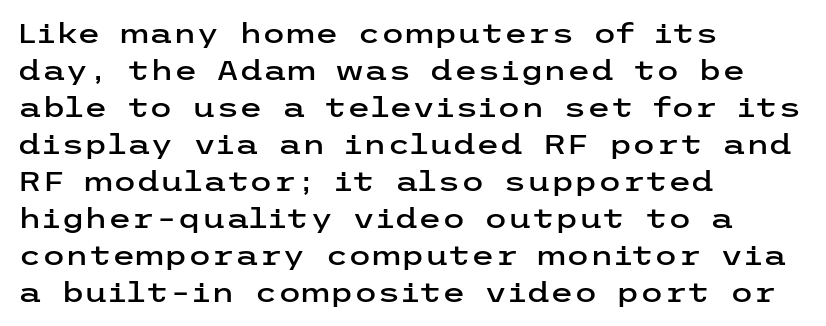
{"italic": "no", "underline": "no", "align": "left", "line_spacing": "normal", "line_spacing_ratio": 1.37, "letter_spacing": "normal", "letter_spacing_em": 0.0, "glyph_px": 27}
